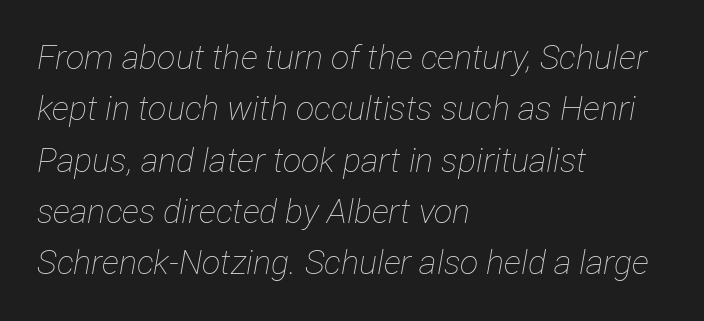
Q: Is the text bold? A: No.
Q: Is the text italic (slanted)? A: Yes, it leans right by about 12 degrees.
Q: Is the text underlined? A: No.
Q: How is the paragraph aligned? A: Left-aligned.
Q: Is the spacing between letters normal or unusually wide? A: Normal.
Q: Is the spacing between lines tight, normal or loose? A: Normal.
Q: Width (condensed, normal, or wide)? A: Condensed.
Q: Stroke contrast? A: Low.
Q: x-height? A: Medium.
Q: Monospaced? A: No.
